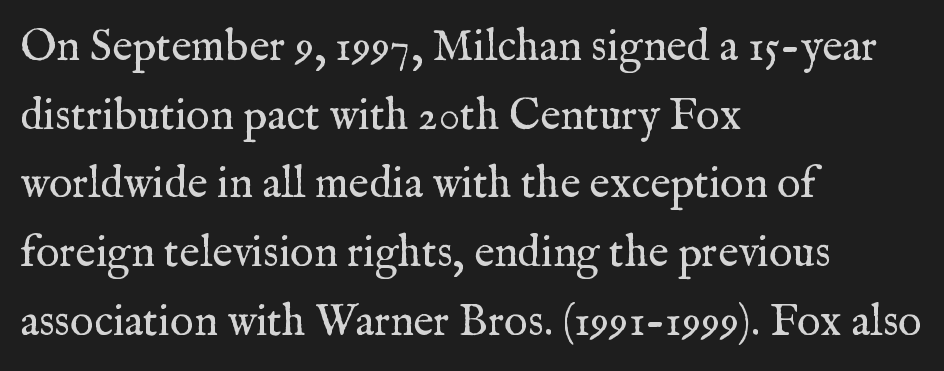
{"serif": "yes", "italic": "no", "bold": "no", "weight": "regular", "width": "normal", "stroke_contrast": "medium", "x_height": "medium", "monospaced": "no", "underline": "no", "align": "left", "line_spacing": "normal", "line_spacing_ratio": 1.56, "letter_spacing": "normal", "letter_spacing_em": 0.0, "glyph_px": 44}
